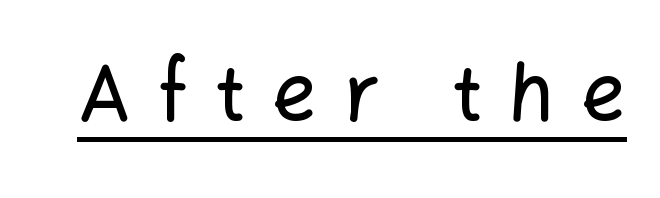
{"serif": "no", "italic": "no", "width": "normal", "stroke_contrast": "low", "x_height": "medium", "monospaced": "no", "underline": "yes", "letter_spacing": "wide", "letter_spacing_em": 0.34, "glyph_px": 78}
